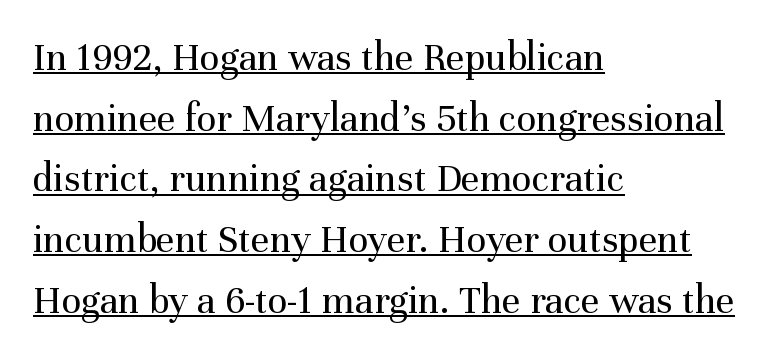
Q: Is the text bold? A: No.
Q: Is the text italic (slanted)? A: No, it is upright.
Q: Is the typeface a serif or a sans-serif typeface? A: Serif.
Q: Is the text underlined? A: Yes.
Q: How is the paragraph aligned? A: Left-aligned.
Q: Is the spacing between letters normal or unusually wide? A: Normal.
Q: Is the spacing between lines tight, normal or loose? A: Normal.
Q: Width (condensed, normal, or wide)? A: Normal.
Q: Stroke contrast? A: Medium.
Q: x-height? A: Medium.
Q: Monospaced? A: No.
